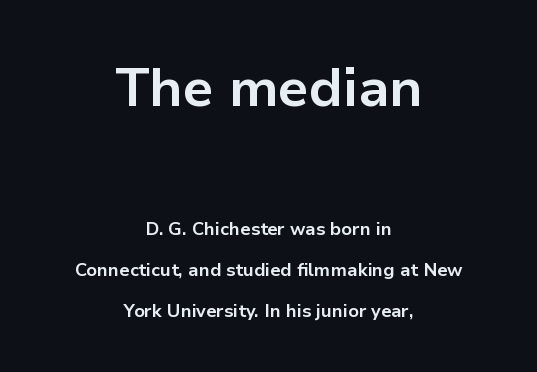
Q: Is the text bold? A: Yes.
Q: Is the text italic (slanted)? A: No, it is upright.
Q: Is the typeface a serif or a sans-serif typeface? A: Sans-serif.
Q: Is the text underlined? A: No.
Q: How is the paragraph aligned? A: Centered.
Q: Is the spacing between letters normal or unusually wide? A: Normal.
Q: Is the spacing between lines tight, normal or loose? A: Loose.
Q: Which block of text is set in a larger size, the first (top) or the second (bottom)? A: The first (top) one.
Q: Width (condensed, normal, or wide)? A: Normal.
Q: Stroke contrast? A: Low.
Q: x-height? A: Medium.
Q: Monospaced? A: No.
